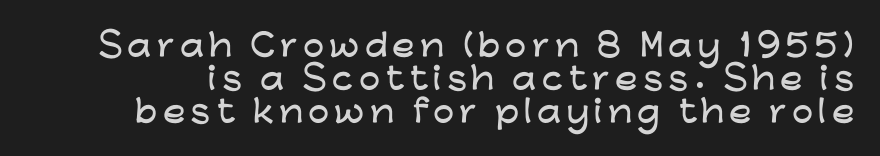
How would I describe the line gaps? Narrow and economical. Notice how the stems are strictly vertical — no italics here. The baseline area is clear. A sans-serif font was chosen for this passage. You could not count columns in this text — the font is proportionally spaced.
